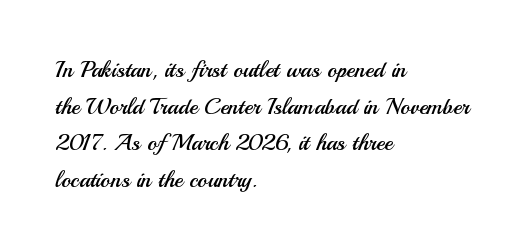
The image shows 23 px text type; set left-aligned, normal line spacing (1.59x), normal letter spacing, not underlined.
